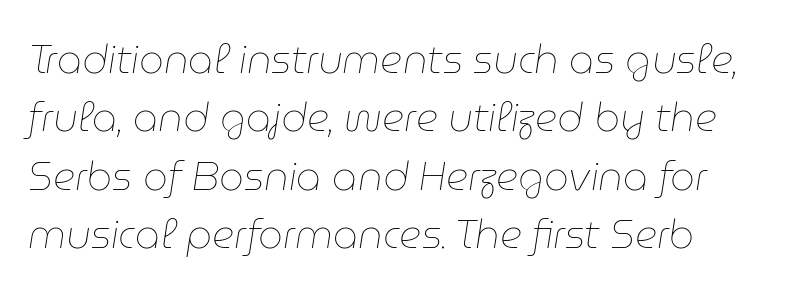
The image shows 39 px thin type, italic (leaning right); set normal line spacing (1.5x), normal letter spacing, not underlined; low stroke contrast and a medium x-height.
